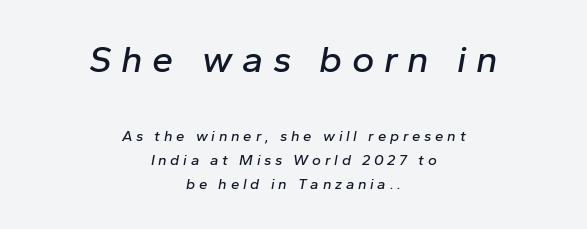
{"italic": "yes", "lean": "right", "slant_degrees": 10, "width": "normal", "stroke_contrast": "low", "x_height": "medium", "monospaced": "no", "underline": "no", "align": "center", "line_spacing": "normal", "line_spacing_ratio": 1.6, "letter_spacing": "wide", "letter_spacing_em": 0.25, "larger_block": "first", "size_ratio": 2.53, "glyph_px": 38}
